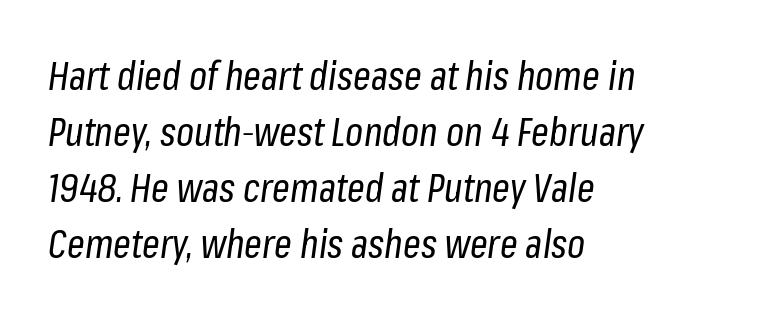
{"italic": "yes", "lean": "right", "slant_degrees": 8, "bold": "no", "weight": "regular", "width": "condensed", "stroke_contrast": "low", "x_height": "medium", "monospaced": "no", "underline": "no", "align": "left", "line_spacing": "normal", "line_spacing_ratio": 1.44, "letter_spacing": "normal", "letter_spacing_em": 0.0, "glyph_px": 39}
